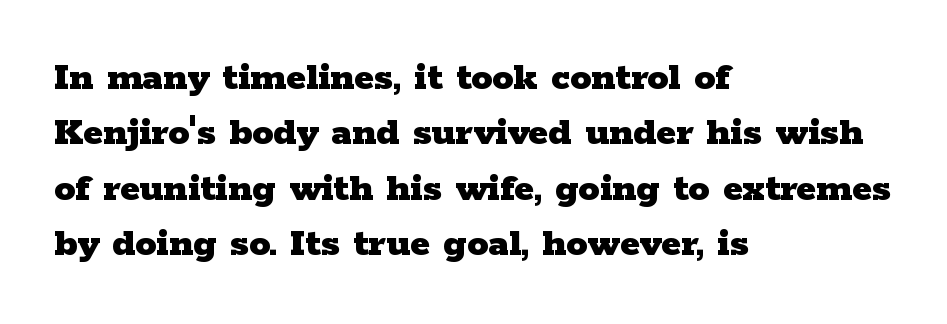
The image shows 42 px heavy, wide serif type, upright; set left-aligned, normal line spacing (1.32x), normal letter spacing, not underlined; low stroke contrast and a medium x-height.
